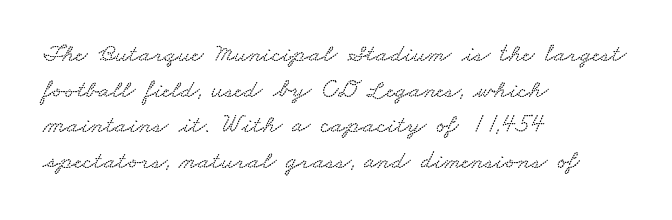
Underlining? Definitely not there. Line starts are locked; line ends wander. This rendering leaves character spacing at its baseline value. Evenly set lines give the paragraph a standard silhouette.
